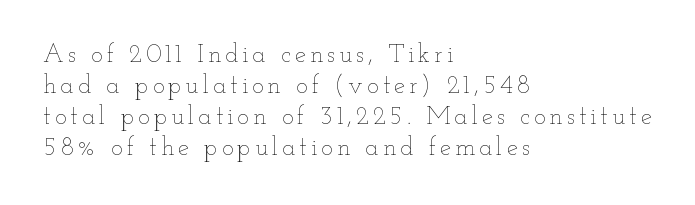
The image shows 25 px text type, upright; set left-aligned, line spacing 1.24x, not underlined.
